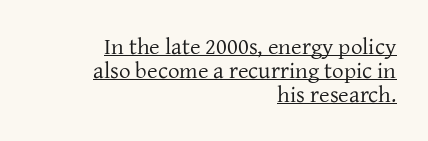
{"italic": "no", "bold": "no", "underline": "yes", "align": "right", "line_spacing": "tight", "line_spacing_ratio": 1.04, "letter_spacing": "normal", "letter_spacing_em": 0.0, "glyph_px": 23}
